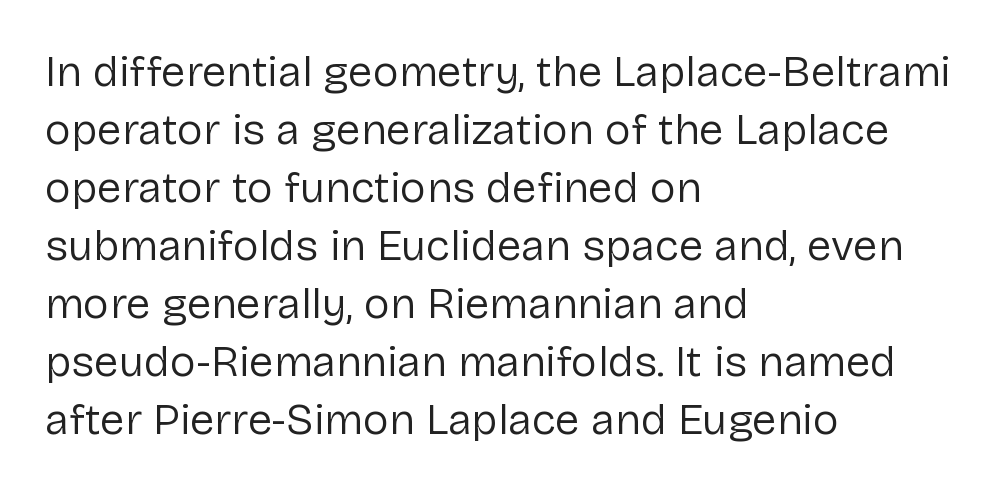
Q: Is the text bold? A: No.
Q: Is the text italic (slanted)? A: No, it is upright.
Q: Is the typeface a serif or a sans-serif typeface? A: Sans-serif.
Q: Is the text underlined? A: No.
Q: How is the paragraph aligned? A: Left-aligned.
Q: Is the spacing between letters normal or unusually wide? A: Normal.
Q: Is the spacing between lines tight, normal or loose? A: Normal.
Q: Width (condensed, normal, or wide)? A: Normal.
Q: Stroke contrast? A: Low.
Q: x-height? A: Medium.
Q: Monospaced? A: No.
